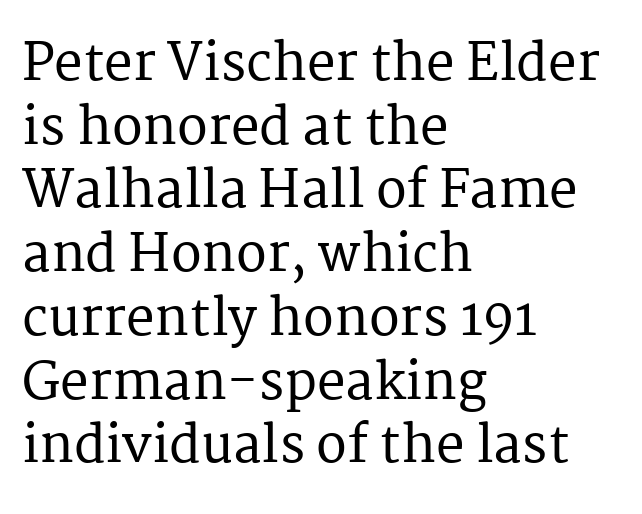
{"serif": "yes", "italic": "no", "width": "normal", "stroke_contrast": "medium", "x_height": "medium", "monospaced": "no", "underline": "no", "align": "left", "line_spacing": "normal", "line_spacing_ratio": 1.25, "letter_spacing": "normal", "letter_spacing_em": 0.0, "glyph_px": 51}
